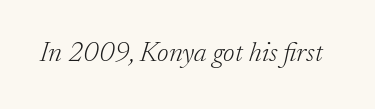
The image shows 28 px light serif type, italic (leaning right); set normal letter spacing, not underlined; low stroke contrast and a small x-height.
